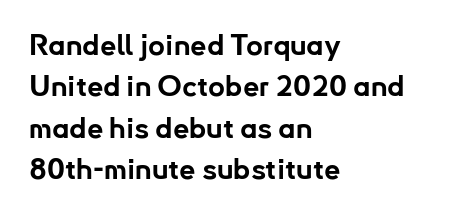
The image shows 29 px bold sans-serif type, upright; set left-aligned, normal line spacing (1.43x), normal letter spacing, not underlined; low stroke contrast and a small x-height.
